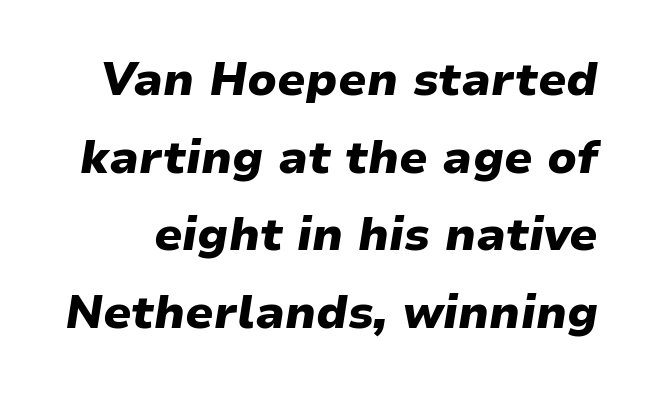
Q: Is the text bold? A: Yes.
Q: Is the text italic (slanted)? A: Yes, it leans right by about 9 degrees.
Q: Is the text underlined? A: No.
Q: Is the spacing between letters normal or unusually wide? A: Normal.
Q: Is the spacing between lines tight, normal or loose? A: Normal.
Q: Width (condensed, normal, or wide)? A: Normal.
Q: Stroke contrast? A: Low.
Q: x-height? A: Medium.
Q: Monospaced? A: No.
